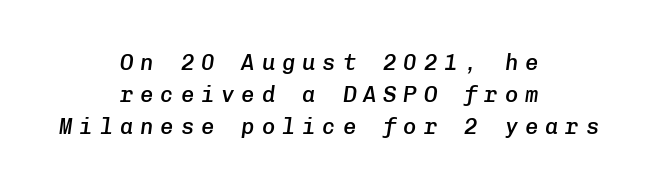
{"italic": "yes", "lean": "right", "slant_degrees": 8, "bold": "semi", "underline": "no", "align": "center", "line_spacing": "normal", "line_spacing_ratio": 1.46, "letter_spacing": "wide", "letter_spacing_em": 0.32, "glyph_px": 22}
